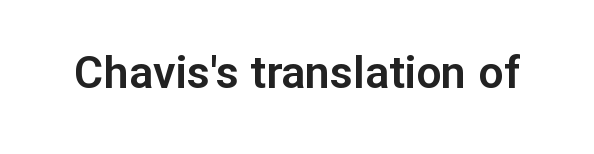
Q: Is the text italic (slanted)? A: No, it is upright.
Q: Is the typeface a serif or a sans-serif typeface? A: Sans-serif.
Q: Is the text underlined? A: No.
Q: Is the spacing between letters normal or unusually wide? A: Normal.
Q: Width (condensed, normal, or wide)? A: Normal.
Q: Stroke contrast? A: Low.
Q: x-height? A: Medium.
Q: Monospaced? A: No.
